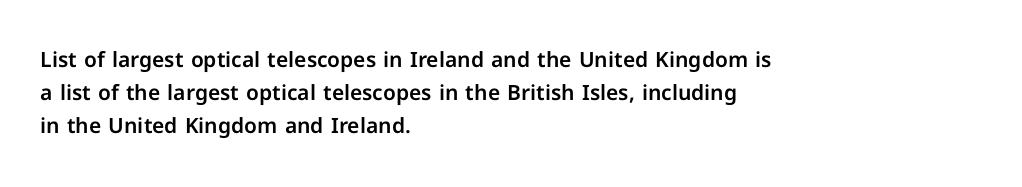
The image shows 21 px text type, upright; set left-aligned, normal line spacing (1.58x), normal letter spacing, not underlined.
